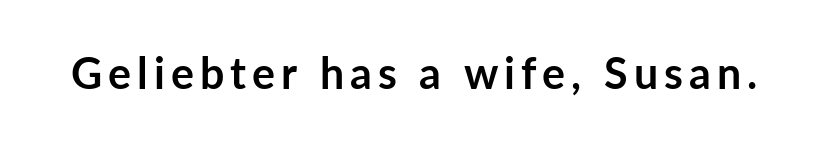
{"serif": "no", "italic": "no", "bold": "yes", "weight": "semibold", "width": "normal", "stroke_contrast": "low", "x_height": "medium", "monospaced": "no", "underline": "no", "glyph_px": 43}
